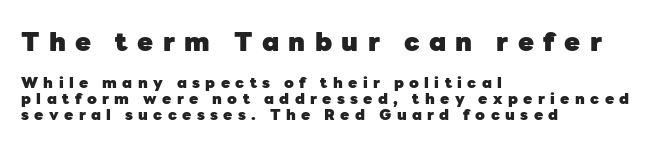
The image shows 26 px bold type, upright; set left-aligned, tight line spacing (1.08x), unusually wide letter spacing (+0.36 em), not underlined; the first (top) block is 1.73x larger.
